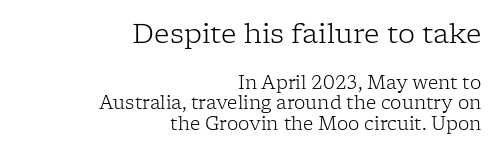
The glyphs are unaccompanied by any horizontal stroke below them. Inter-character spacing is left at the font's built-in metrics. This sample is right-justified, so line beginnings fall wherever the words allow. Does the bottom block carry the larger type? No, the top block does.
